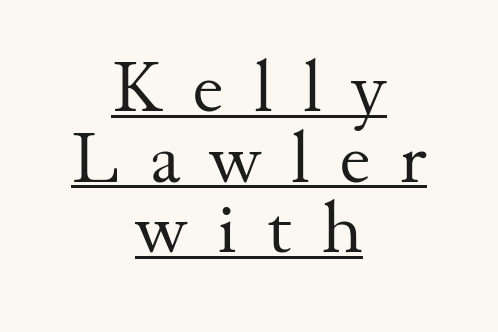
Q: Is the text bold? A: No.
Q: Is the text italic (slanted)? A: No, it is upright.
Q: Is the typeface a serif or a sans-serif typeface? A: Serif.
Q: Is the text underlined? A: Yes.
Q: How is the paragraph aligned? A: Centered.
Q: Is the spacing between letters normal or unusually wide? A: Unusually wide.
Q: Is the spacing between lines tight, normal or loose? A: Tight.
Q: Width (condensed, normal, or wide)? A: Normal.
Q: Stroke contrast? A: Medium.
Q: x-height? A: Small.
Q: Monospaced? A: No.
